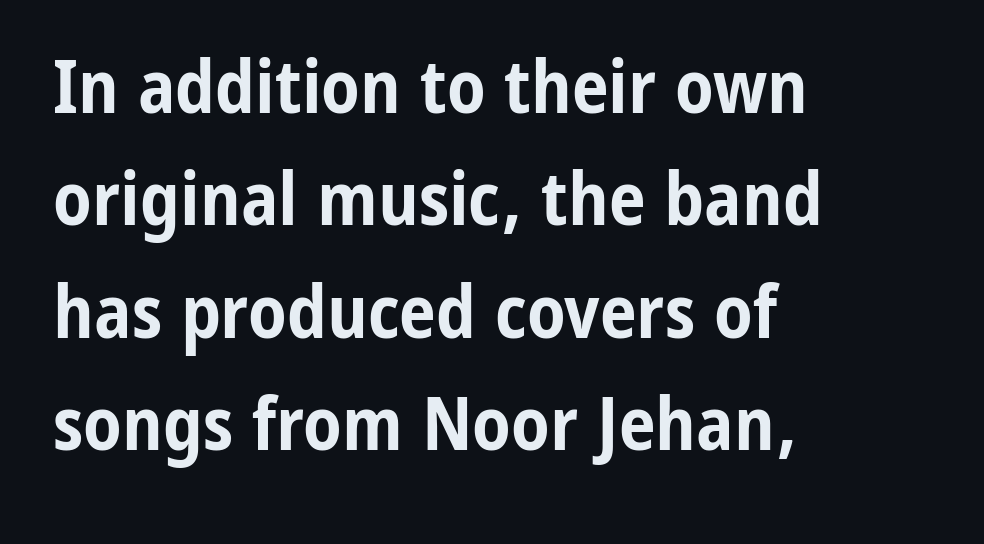
Q: Is the text bold? A: Yes.
Q: Is the text italic (slanted)? A: No, it is upright.
Q: Is the typeface a serif or a sans-serif typeface? A: Sans-serif.
Q: Is the text underlined? A: No.
Q: How is the paragraph aligned? A: Left-aligned.
Q: Is the spacing between letters normal or unusually wide? A: Normal.
Q: Is the spacing between lines tight, normal or loose? A: Normal.
Q: Width (condensed, normal, or wide)? A: Condensed.
Q: Stroke contrast? A: Low.
Q: x-height? A: Medium.
Q: Monospaced? A: No.
